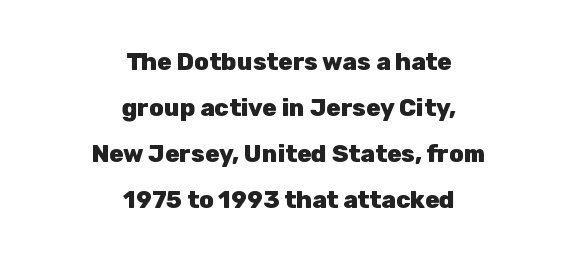
Loosely led — the rows are spread out. This rendering features lettering with no underline. This rendering uses center alignment, leaving both contours irregular but symmetric. The face used here has the dense, thick strokes of a bold.
